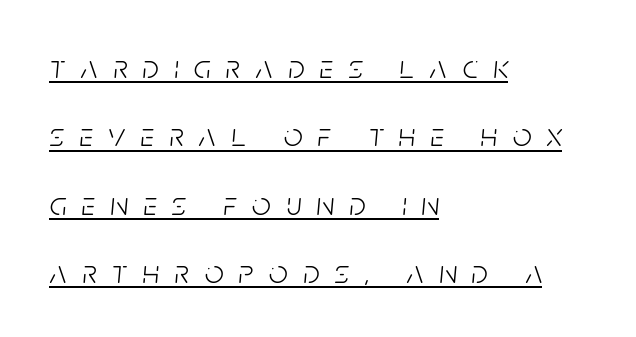
Rendered with sloped, italic letterforms. Whoever set this chose breathing room over compactness in the vertical rhythm. The face used here is rendered with a markedly widened letterfit. Honestly, the underline is the first thing you notice here. Is this a heavy cut? Hardly; it is regular or lighter. The compositor pushed each line to the left boundary.
